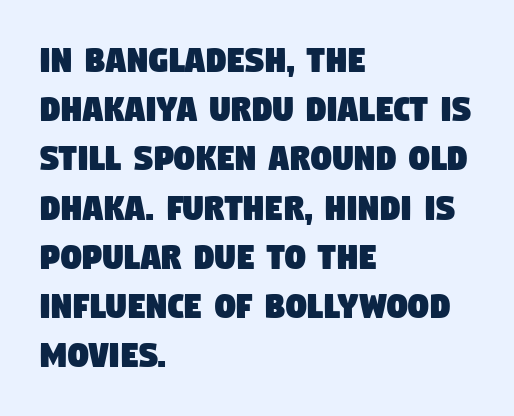
The image shows 41 px condensed sans-serif type; set left-aligned, line spacing 1.2x, normal letter spacing, not underlined; low stroke contrast and a large x-height.
